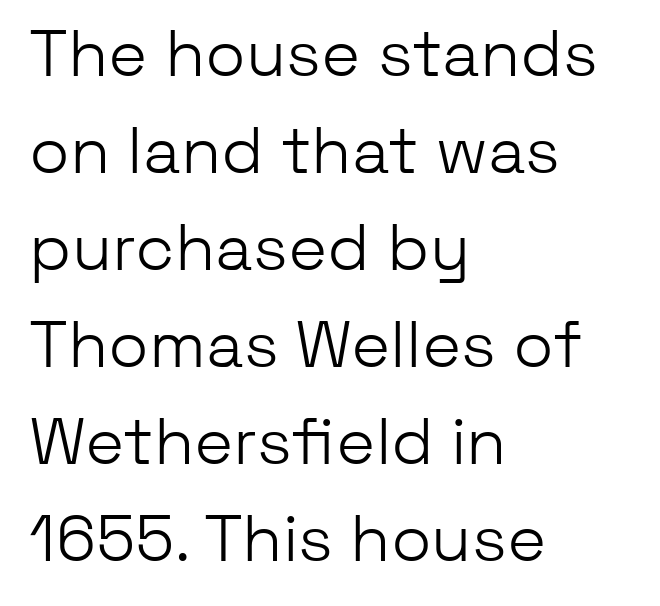
Vertical strokes here are truly vertical. The baseline area is clear. Compared with a centered layout, this one pins lines to the left instead. These lines keep a tight, regular rhythm from letter to letter. Is this a fixed-width face? No — the glyphs have proportional, varying widths.
